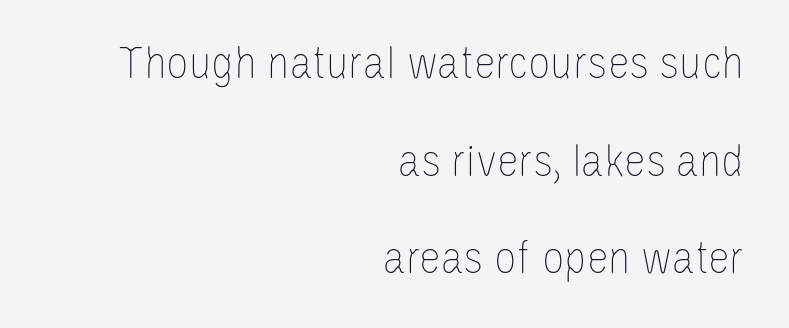
The horizontal fit of the characters is conventional and even. The rendering uses a large line-height, opening up the rows. Looks like regular typesetting: each glyph gets only the width it needs. Leftover space on each line is placed entirely before the opening word. Just letters on the line, the space beneath them empty. No italicization has been applied; the sample stays upright.
